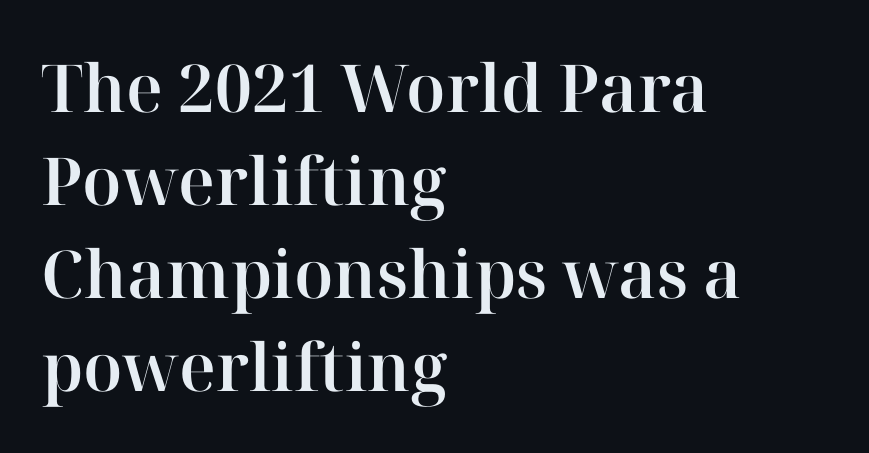
The image shows 66 px serif type, upright; set left-aligned, normal line spacing (1.41x), normal letter spacing, not underlined; high stroke contrast and a medium x-height.
